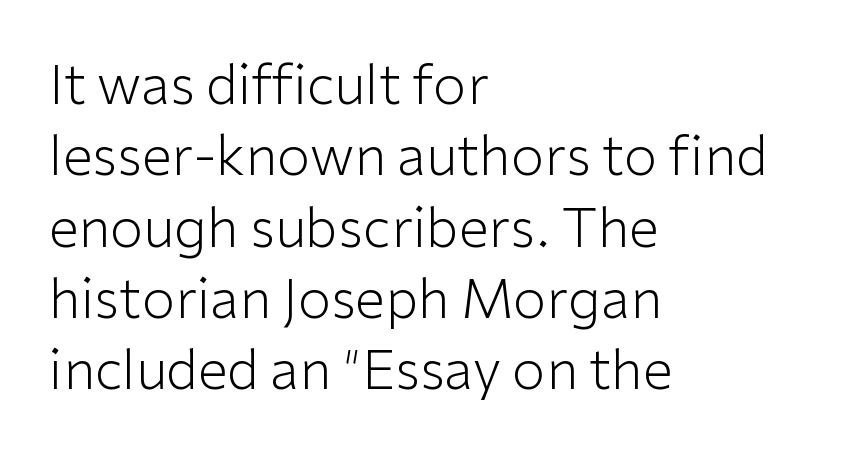
{"serif": "no", "italic": "no", "bold": "no", "weight": "light", "width": "normal", "stroke_contrast": "low", "x_height": "medium", "monospaced": "no", "underline": "no", "align": "left", "line_spacing": "normal", "line_spacing_ratio": 1.32, "letter_spacing": "normal", "letter_spacing_em": 0.0, "glyph_px": 54}
